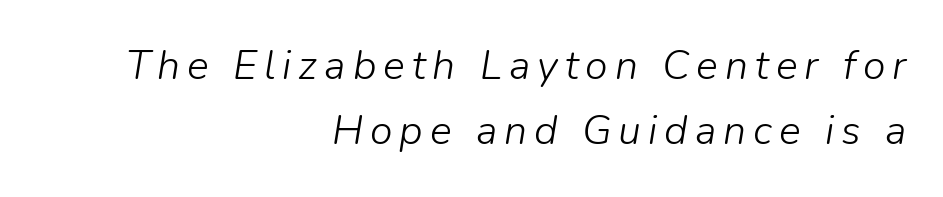
Think of a printed novel: that variable character pitch is what you see here. Leftover space on each line is placed entirely before the opening word. Characters are canted at an angle relative to the baseline's perpendicular. This block has exactly the height ordinary leading produces. Just letters on the line, the space beneath them empty.
